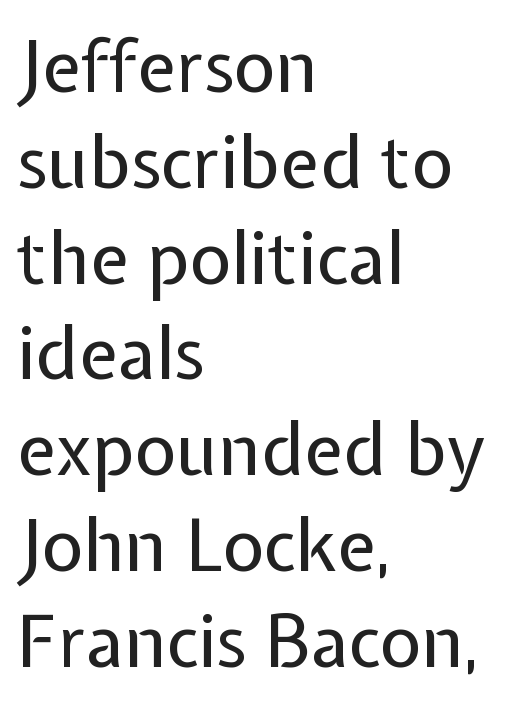
Regarding serifs, this sample does without them. The area under the type is left untouched. Do the characters align in a grid? No, the font is proportional. Posture: upright roman.
